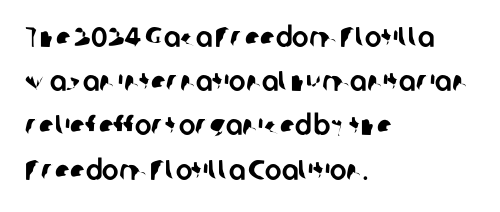
{"serif": "no", "width": "normal", "stroke_contrast": "low", "x_height": "medium", "monospaced": "no", "underline": "no", "align": "left", "line_spacing": "normal", "line_spacing_ratio": 1.58, "letter_spacing": "normal", "letter_spacing_em": 0.0, "glyph_px": 28}
